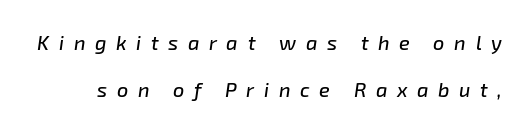
{"italic": "yes", "lean": "right", "slant_degrees": 8, "underline": "no", "line_spacing": "loose", "line_spacing_ratio": 2.35, "letter_spacing": "wide", "letter_spacing_em": 0.48, "glyph_px": 20}
